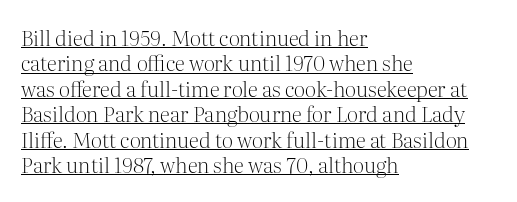
This is the regular roman posture of the typeface. Weight: in the light-to-regular range. Where is the straight margin? On the left. This is underlined copy, the kind a proofreader might mark for attention. The letters sit at their default tracking, neither squeezed nor spread.
